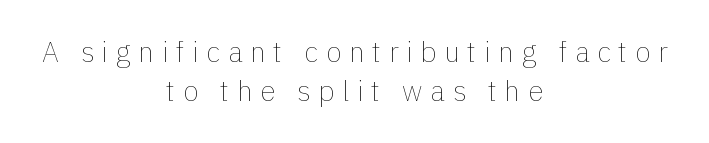
Q: Is the text bold? A: No.
Q: Is the text italic (slanted)? A: No, it is upright.
Q: Is the text underlined? A: No.
Q: How is the paragraph aligned? A: Centered.
Q: Is the spacing between letters normal or unusually wide? A: Unusually wide.
Q: Is the spacing between lines tight, normal or loose? A: Normal.
Q: Width (condensed, normal, or wide)? A: Normal.
Q: x-height? A: Medium.
Q: Monospaced? A: No.
